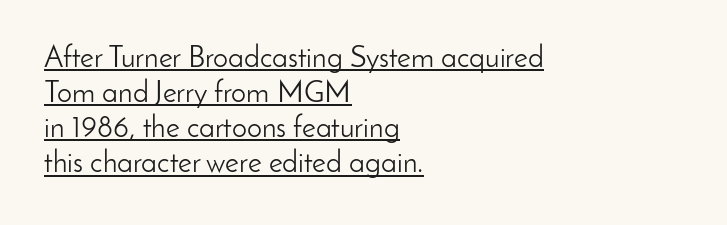
Words appear dense and cohesive because spacing is normal. Is this a fixed-width face? No — the glyphs have proportional, varying widths. Like a heading marked for emphasis, these lines bear an underscore. The designer went with a sans here, leaving each stem footless.
